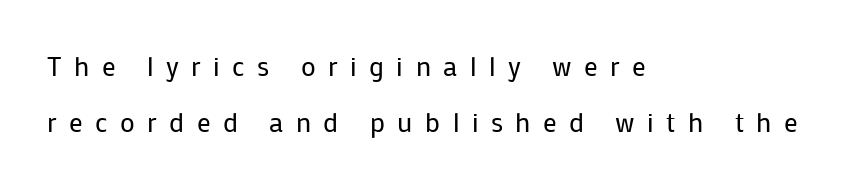
The image shows 27 px text type, upright; set left-aligned, loose line spacing (2.06x), unusually wide letter spacing (+0.46 em), not underlined.
